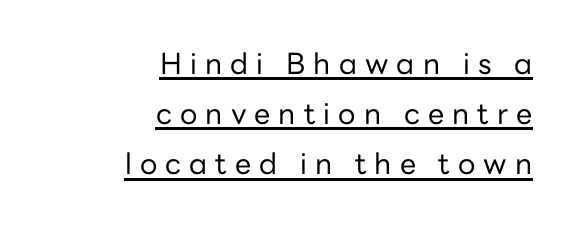
{"serif": "no", "italic": "no", "bold": "no", "weight": "regular", "width": "normal", "stroke_contrast": "low", "x_height": "medium", "monospaced": "no", "underline": "yes", "align": "right", "line_spacing_ratio": 1.73, "letter_spacing": "wide", "letter_spacing_em": 0.28, "glyph_px": 29}
